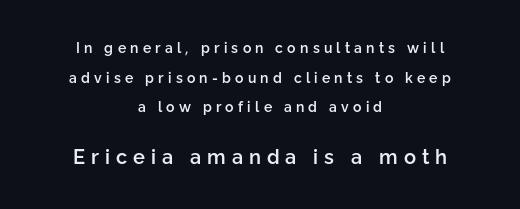
Q: Is the text bold? A: Semi-bold.
Q: Is the text italic (slanted)? A: No, it is upright.
Q: Is the text underlined? A: No.
Q: How is the paragraph aligned? A: Centered.
Q: Is the spacing between letters normal or unusually wide? A: Unusually wide.
Q: Is the spacing between lines tight, normal or loose? A: Loose.
Q: Which block of text is set in a larger size, the first (top) or the second (bottom)? A: The second (bottom) one.
